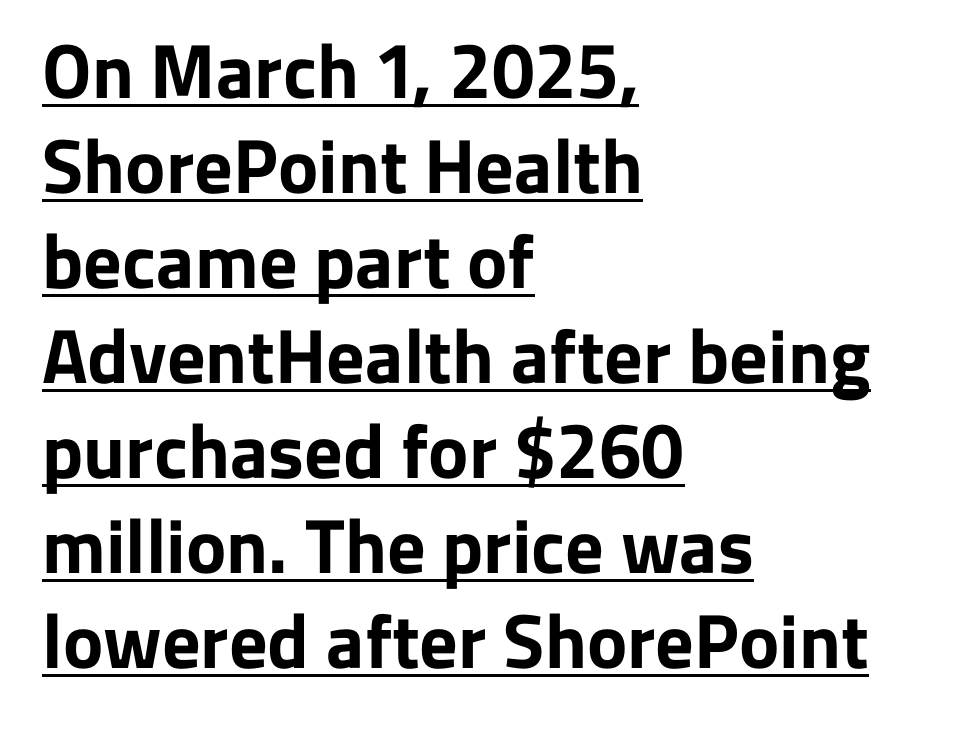
{"serif": "no", "italic": "no", "bold": "yes", "weight": "bold", "width": "normal", "stroke_contrast": "low", "x_height": "medium", "monospaced": "no", "underline": "yes", "align": "left", "line_spacing": "normal", "line_spacing_ratio": 1.25, "letter_spacing": "normal", "letter_spacing_em": 0.0, "glyph_px": 76}
